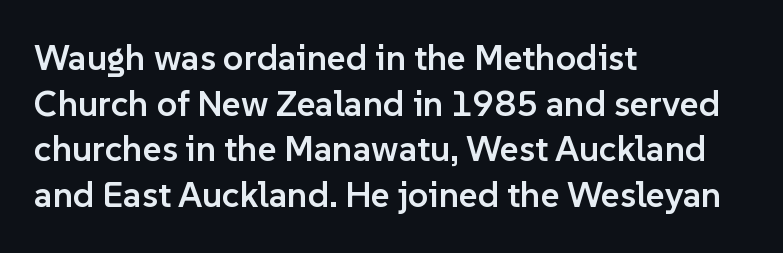
{"serif": "no", "italic": "no", "bold": "semi", "weight": "semibold", "width": "normal", "stroke_contrast": "low", "x_height": "medium", "monospaced": "no", "underline": "no", "align": "left", "line_spacing": "normal", "line_spacing_ratio": 1.27, "letter_spacing": "normal", "letter_spacing_em": 0.0, "glyph_px": 36}
